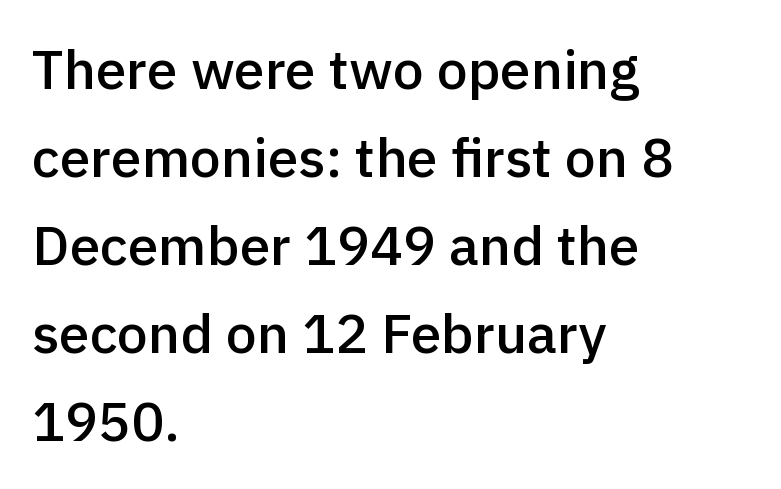
Q: Is the text bold? A: Semi-bold.
Q: Is the text italic (slanted)? A: No, it is upright.
Q: Is the typeface a serif or a sans-serif typeface? A: Sans-serif.
Q: Is the text underlined? A: No.
Q: How is the paragraph aligned? A: Left-aligned.
Q: Is the spacing between letters normal or unusually wide? A: Normal.
Q: Is the spacing between lines tight, normal or loose? A: Normal.
Q: Width (condensed, normal, or wide)? A: Normal.
Q: x-height? A: Medium.
Q: Monospaced? A: No.
